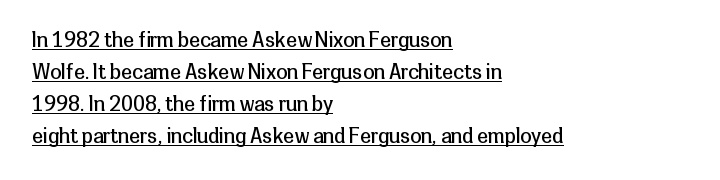
{"italic": "no", "bold": "no", "underline": "yes", "align": "left", "line_spacing": "normal", "line_spacing_ratio": 1.6, "letter_spacing": "normal", "letter_spacing_em": 0.0, "glyph_px": 20}
